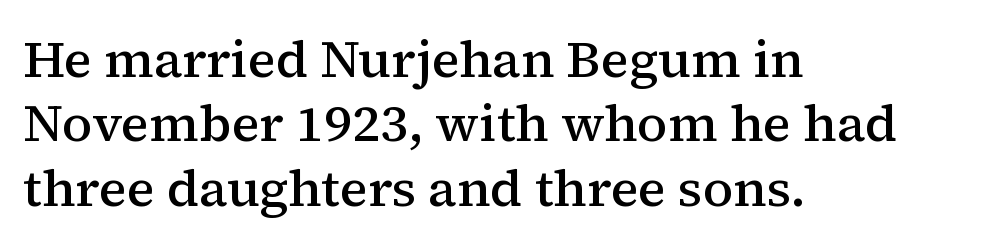
{"serif": "yes", "italic": "no", "bold": "semi", "weight": "semibold", "width": "normal", "stroke_contrast": "medium", "x_height": "medium", "monospaced": "no", "underline": "no", "align": "left", "line_spacing_ratio": 1.24, "letter_spacing": "normal", "letter_spacing_em": 0.0, "glyph_px": 52}
